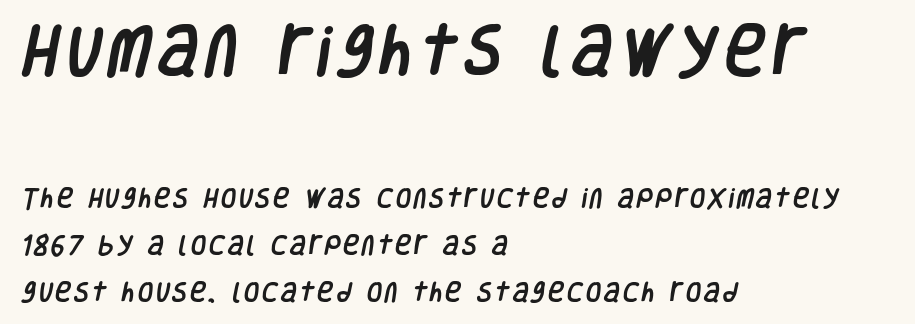
{"serif": "no", "width": "condensed", "stroke_contrast": "low", "x_height": "large", "monospaced": "no", "underline": "no", "align": "left", "line_spacing": "loose", "line_spacing_ratio": 2.14, "larger_block": "first", "size_ratio": 2.55, "glyph_px": 56}
